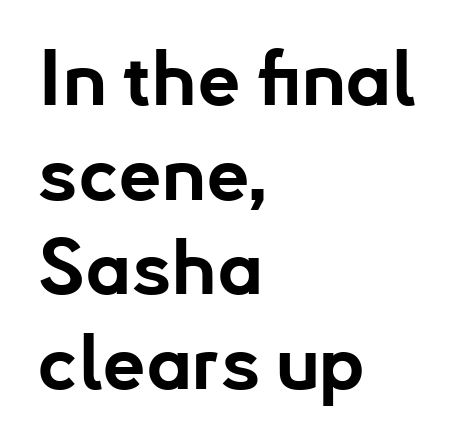
{"serif": "no", "italic": "no", "bold": "yes", "weight": "bold", "width": "normal", "stroke_contrast": "low", "x_height": "small", "monospaced": "no", "underline": "no", "align": "left", "line_spacing_ratio": 1.23, "letter_spacing": "normal", "letter_spacing_em": 0.0, "glyph_px": 77}
